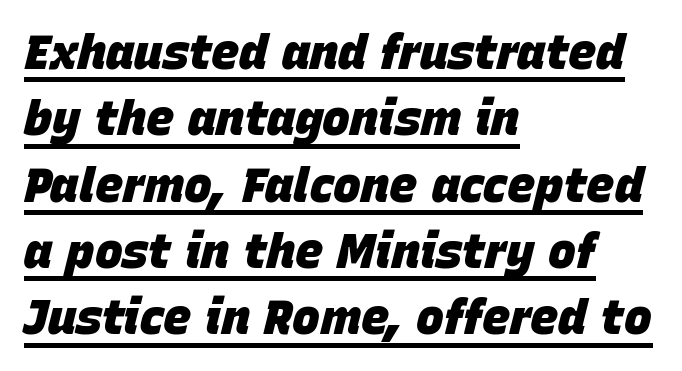
Q: Is the text bold? A: Yes.
Q: Is the text italic (slanted)? A: Yes, it leans right by about 15 degrees.
Q: Is the text underlined? A: Yes.
Q: How is the paragraph aligned? A: Left-aligned.
Q: Is the spacing between letters normal or unusually wide? A: Normal.
Q: Is the spacing between lines tight, normal or loose? A: Normal.
Q: Width (condensed, normal, or wide)? A: Normal.
Q: Stroke contrast? A: Low.
Q: x-height? A: Large.
Q: Monospaced? A: No.
